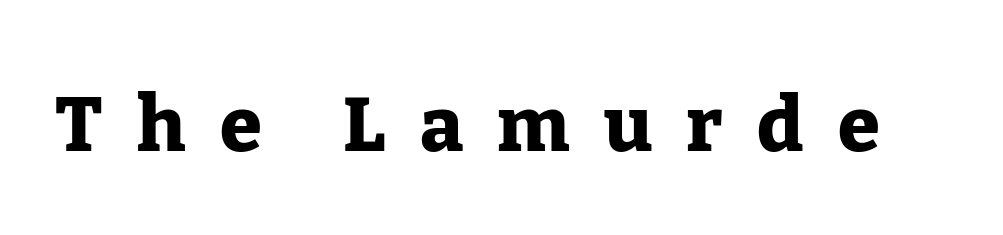
The characters display serif detailing at their extremities. The rendering uses natural spacing where letterforms have individual widths. You could only call the tracking loose — the letters float apart. Plain, unruled lines of type. Style check: upright.
